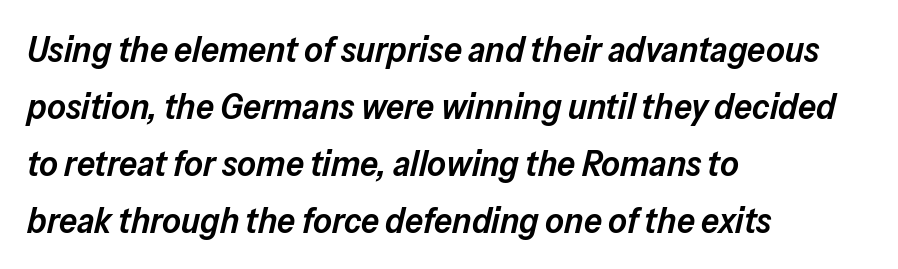
Q: Is the text bold? A: Semi-bold.
Q: Is the text italic (slanted)? A: Yes, it leans right by about 13 degrees.
Q: Is the text underlined? A: No.
Q: How is the paragraph aligned? A: Left-aligned.
Q: Is the spacing between letters normal or unusually wide? A: Normal.
Q: Is the spacing between lines tight, normal or loose? A: Normal.
Q: Width (condensed, normal, or wide)? A: Normal.
Q: Stroke contrast? A: Low.
Q: x-height? A: Medium.
Q: Monospaced? A: No.
